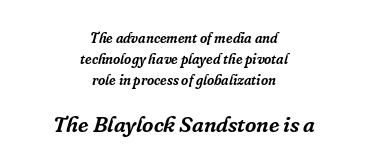
Here the second block reads like a headline and the first like body copy. Italic: yes, the glyphs are oblique. If you folded the block vertically in half, each line would mirror itself in length. One glance says typical: line gaps are just what's usual. Rule under the text: the space is simply empty. The horizontal fit of the characters is conventional and even.
